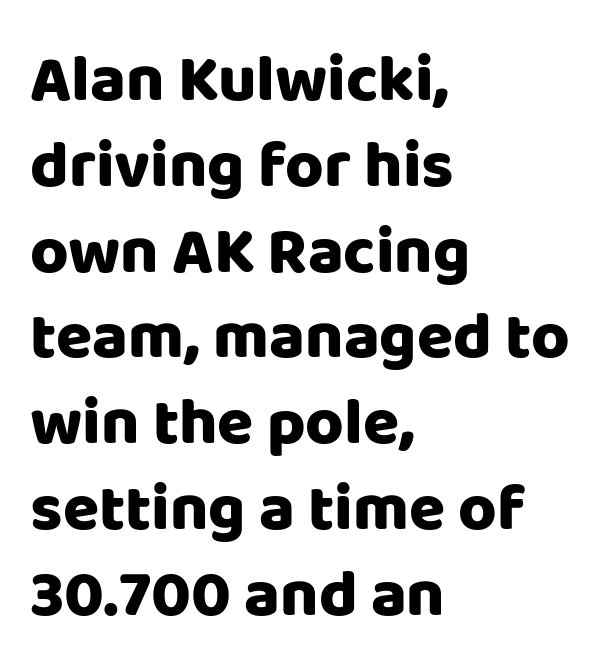
Q: Is the text bold? A: Yes.
Q: Is the text italic (slanted)? A: No, it is upright.
Q: Is the typeface a serif or a sans-serif typeface? A: Sans-serif.
Q: Is the text underlined? A: No.
Q: How is the paragraph aligned? A: Left-aligned.
Q: Is the spacing between letters normal or unusually wide? A: Normal.
Q: Is the spacing between lines tight, normal or loose? A: Normal.
Q: Width (condensed, normal, or wide)? A: Normal.
Q: Stroke contrast? A: Low.
Q: x-height? A: Large.
Q: Monospaced? A: No.
